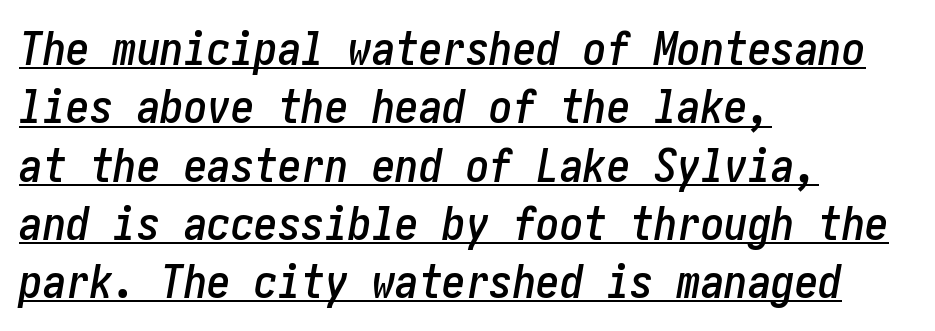
Check the space under the baseline: a stroke is drawn there. This rendering leaves character spacing at its baseline value. The ragged edge is on the right, which tells us the setting is flush left. Italic? Definitely — the glyphs are oblique.
